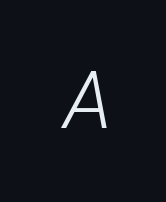
{"italic": "yes", "lean": "right", "slant_degrees": 12, "bold": "no", "weight": "light", "width": "condensed", "stroke_contrast": "low", "x_height": "medium", "monospaced": "no", "underline": "no", "letter_spacing": "wide", "letter_spacing_em": 0.5, "glyph_px": 79}
